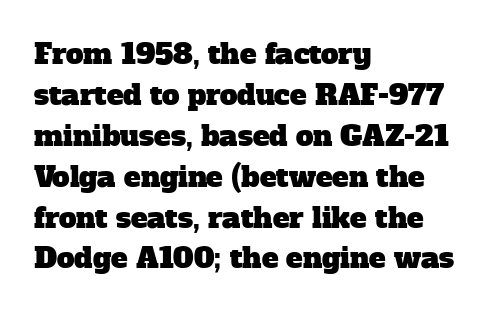
The image shows 28 px serif type; set left-aligned, normal line spacing (1.46x), normal letter spacing, not underlined; low stroke contrast and a medium x-height.
